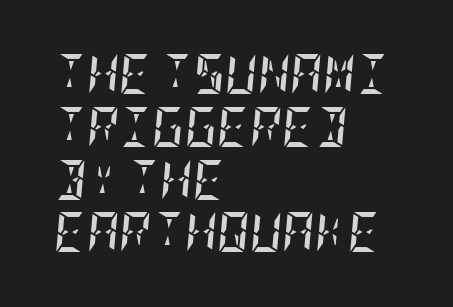
Alignment: flush left. The designer left line spacing at the default. The strokes are fattened all the way to bold. Any mark beneath the type? The region is blank. Every character sits at an angle, as italics do. This sample uses plain, unmodified letter spacing.
